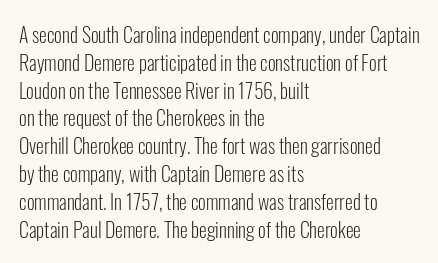
The image shows 20 px text type, upright; set left-aligned, normal line spacing (1.39x), normal letter spacing, not underlined.
